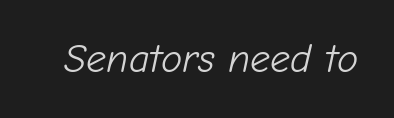
Q: Is the text bold? A: No.
Q: Is the text italic (slanted)? A: Yes, it leans right by about 12 degrees.
Q: Is the text underlined? A: No.
Q: Is the spacing between letters normal or unusually wide? A: Normal.
Q: Width (condensed, normal, or wide)? A: Normal.
Q: Stroke contrast? A: Low.
Q: x-height? A: Medium.
Q: Monospaced? A: No.
